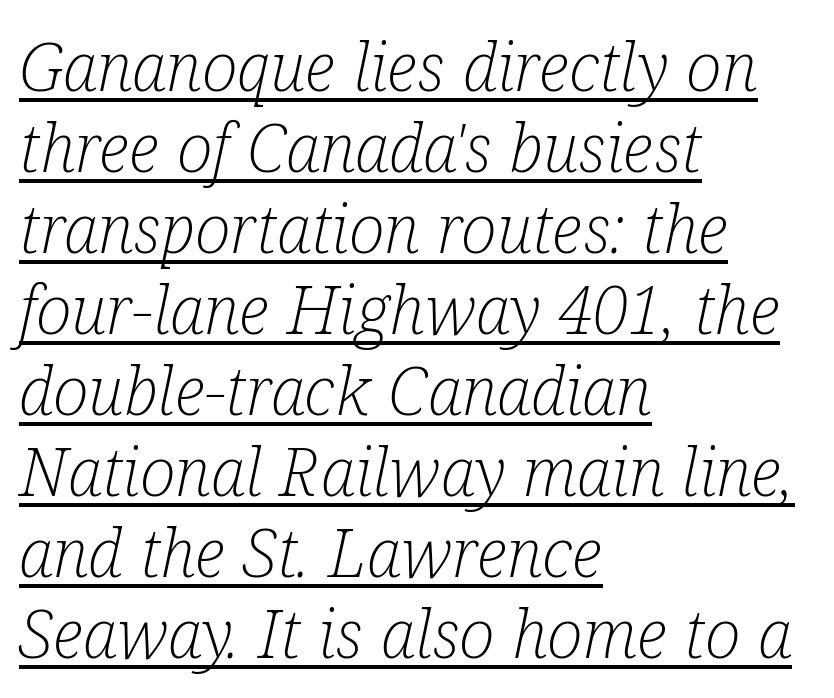
Quick note: underline on. The text was rendered using a seriffed face with decorative stroke endings. The characters are drawn with everyday or finer stroke widths. The passage shown is typed in a proportional face where columns would drift.
